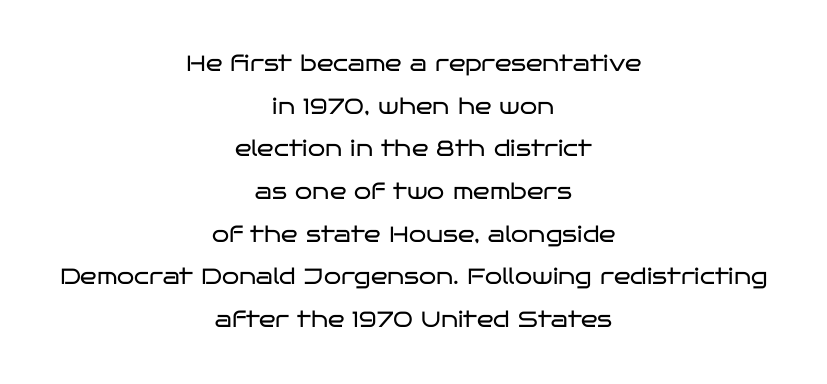
Counters stay open thanks to moderate or lighter strokes. The block of text is sparse from top to bottom, with ample space between rows. Posture: straight, roman, zero tilt. A bare baseline throughout the passage. Inter-character spacing is left at the font's built-in metrics.
